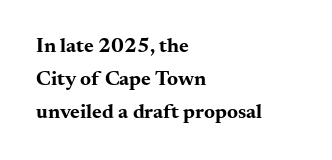
{"italic": "no", "bold": "yes", "underline": "no", "align": "left", "line_spacing": "normal", "line_spacing_ratio": 1.56, "letter_spacing": "normal", "letter_spacing_em": 0.0, "glyph_px": 21}
